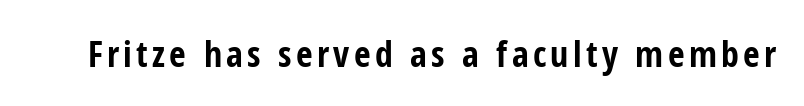
{"serif": "no", "italic": "no", "bold": "yes", "weight": "bold", "width": "condensed", "stroke_contrast": "low", "x_height": "medium", "monospaced": "no", "underline": "no", "glyph_px": 36}
